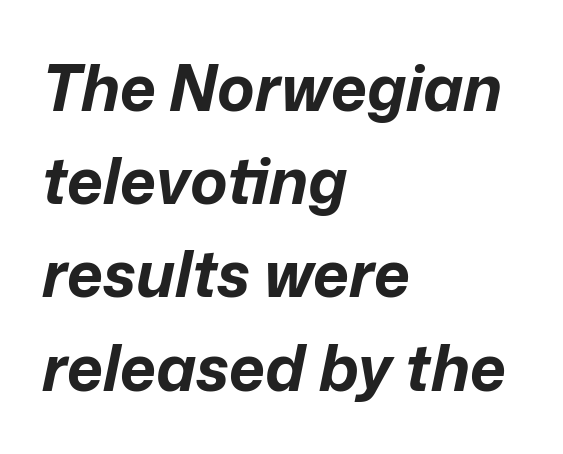
Q: Is the text bold? A: Yes.
Q: Is the text italic (slanted)? A: Yes, it leans right by about 12 degrees.
Q: Is the text underlined? A: No.
Q: How is the paragraph aligned? A: Left-aligned.
Q: Is the spacing between letters normal or unusually wide? A: Normal.
Q: Is the spacing between lines tight, normal or loose? A: Normal.
Q: Width (condensed, normal, or wide)? A: Normal.
Q: Stroke contrast? A: Low.
Q: x-height? A: Medium.
Q: Monospaced? A: No.
